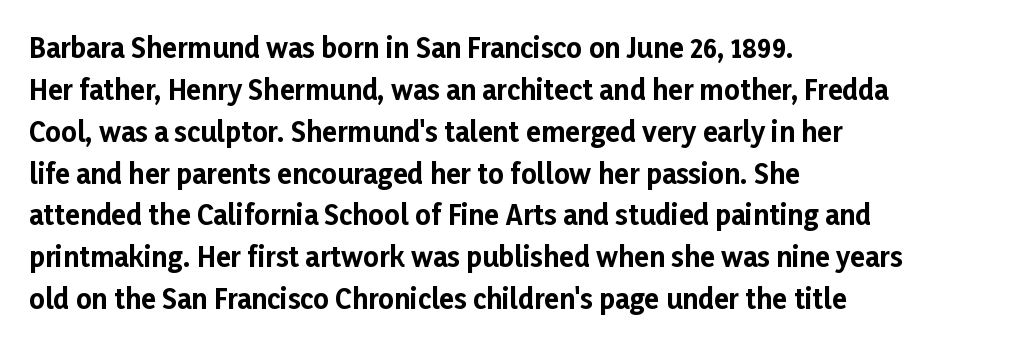
The face used here has the dense, thick strokes of a bold. Students, observe: this is what conventionally led text looks like. Notice how the stems are strictly vertical — no italics here. The setting favours the left margin, as ordinary paragraphs usually do.
